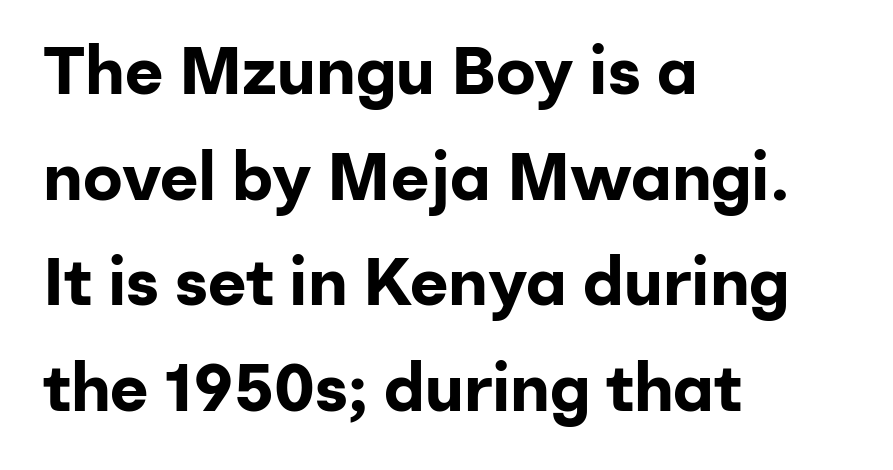
{"serif": "no", "italic": "no", "bold": "yes", "weight": "bold", "width": "normal", "stroke_contrast": "low", "x_height": "medium", "monospaced": "no", "underline": "no", "align": "left", "line_spacing": "normal", "line_spacing_ratio": 1.6, "letter_spacing": "normal", "letter_spacing_em": 0.0, "glyph_px": 66}
